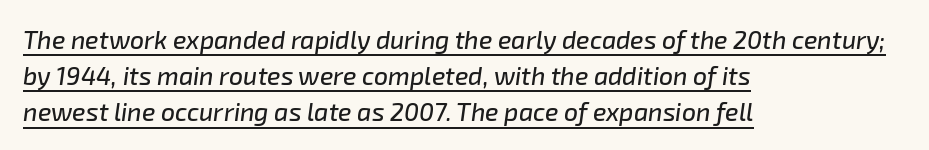
The image shows 25 px text type, italic (leaning right); set left-aligned, normal line spacing (1.45x), normal letter spacing, underlined.
